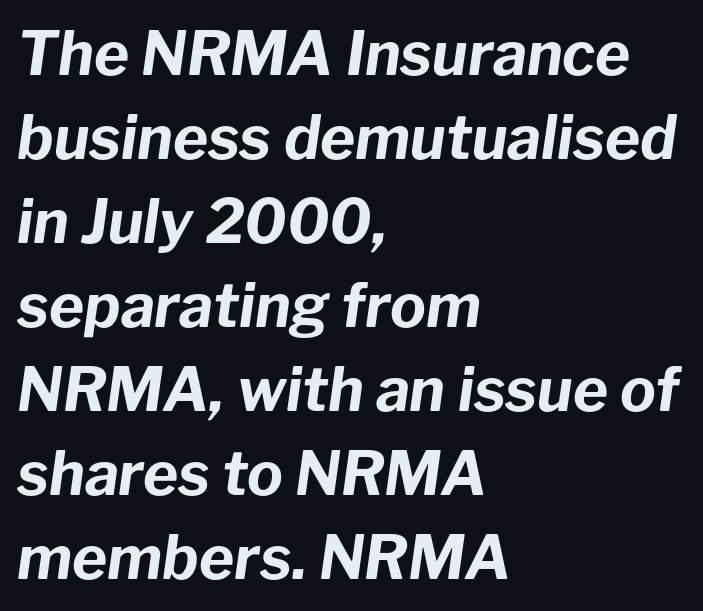
The image shows 60 px bold type, italic (leaning right); set left-aligned, normal line spacing (1.4x), normal letter spacing, not underlined; low stroke contrast and a medium x-height.
